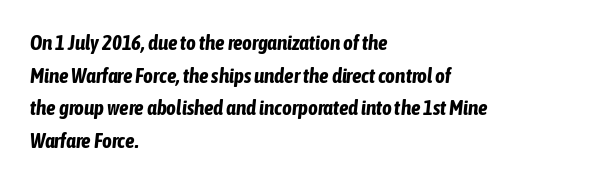
Q: Is the text bold? A: Yes.
Q: Is the text italic (slanted)? A: Yes, it leans right by about 6 degrees.
Q: Is the text underlined? A: No.
Q: How is the paragraph aligned? A: Left-aligned.
Q: Is the spacing between letters normal or unusually wide? A: Normal.
Q: Is the spacing between lines tight, normal or loose? A: Normal.
